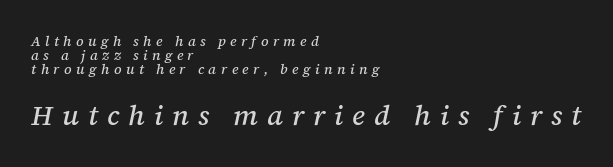
The image shows 28 px serif type, italic (leaning right); set left-aligned, tight line spacing (1.0x), unusually wide letter spacing (+0.32 em), not underlined; the second (bottom) block is 2.0x larger; medium stroke contrast and a medium x-height.
